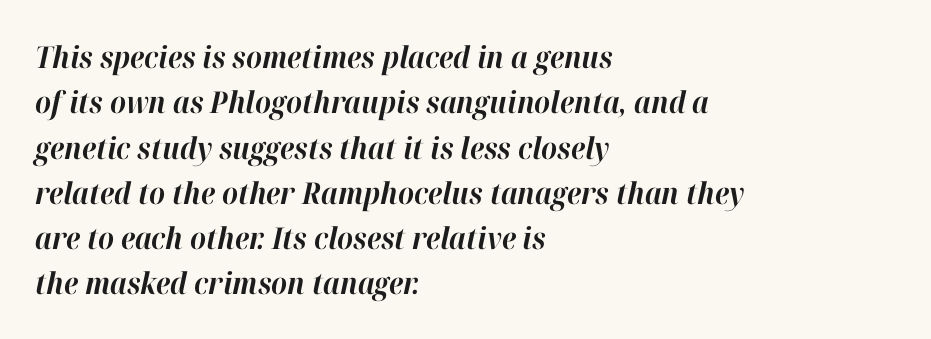
{"italic": "yes", "lean": "right", "slant_degrees": 12, "bold": "yes", "weight": "bold", "width": "normal", "stroke_contrast": "high", "x_height": "medium", "monospaced": "no", "underline": "no", "align": "left", "line_spacing": "normal", "line_spacing_ratio": 1.51, "letter_spacing": "normal", "letter_spacing_em": 0.0, "glyph_px": 30}
